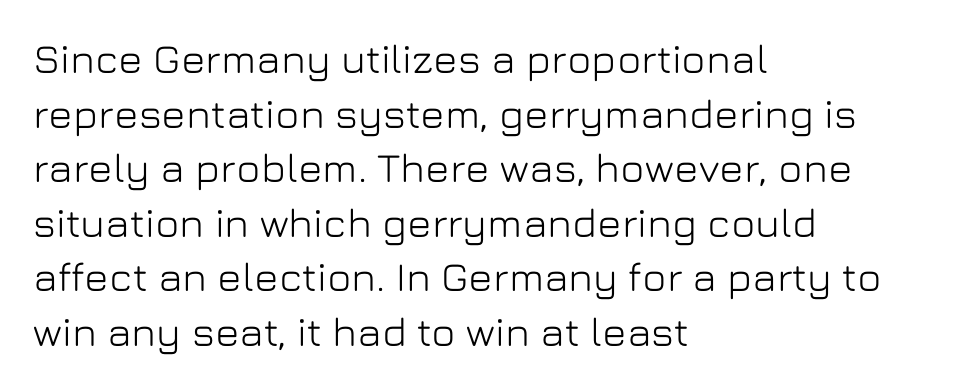
This is the regular roman posture of the typeface. This rendering uses left alignment, leaving the right contour irregular. The string is rendered with underlining switched off. Are there feet on the stems? There aren't — it's a sans. The letterforms sit shoulder to shoulder at normal distance.
